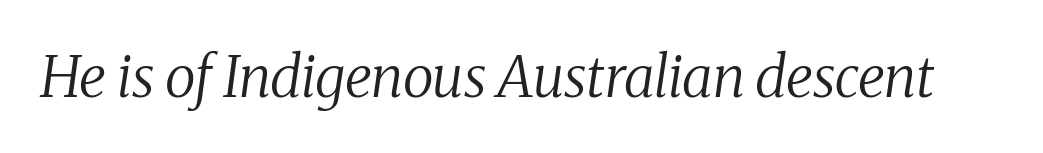
Any mark beneath the type? The region is blank. The rendering uses natural spacing where letterforms have individual widths. The glyphs in this specimen are seriffed. Weight: regular or lighter.
